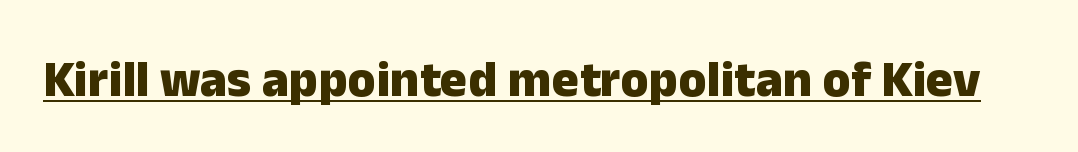
{"serif": "no", "italic": "no", "bold": "yes", "weight": "heavy", "width": "normal", "stroke_contrast": "low", "x_height": "medium", "monospaced": "no", "underline": "yes", "letter_spacing": "normal", "letter_spacing_em": 0.0, "glyph_px": 51}
